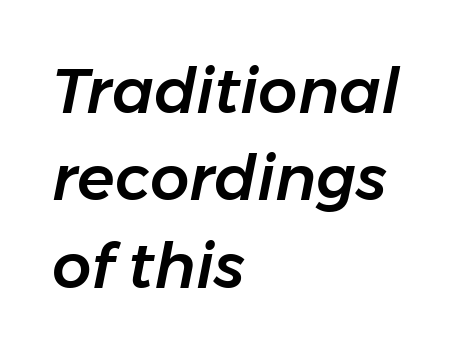
The image shows 62 px text type, italic (leaning right); set left-aligned, normal line spacing (1.41x), normal letter spacing, not underlined; low stroke contrast and a medium x-height.
